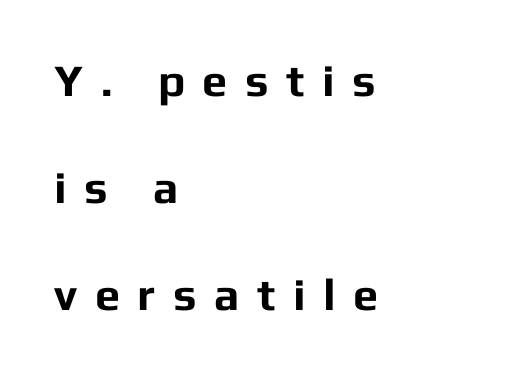
The image shows 45 px bold sans-serif type, upright; set left-aligned, loose line spacing (2.38x), unusually wide letter spacing (+0.39 em), not underlined; low stroke contrast and a medium x-height.
